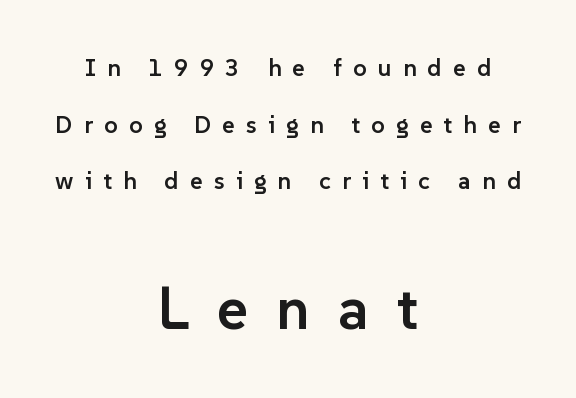
Q: Is the text bold? A: Semi-bold.
Q: Is the text italic (slanted)? A: No, it is upright.
Q: Is the typeface a serif or a sans-serif typeface? A: Sans-serif.
Q: Is the text underlined? A: No.
Q: How is the paragraph aligned? A: Centered.
Q: Is the spacing between letters normal or unusually wide? A: Unusually wide.
Q: Is the spacing between lines tight, normal or loose? A: Loose.
Q: Which block of text is set in a larger size, the first (top) or the second (bottom)? A: The second (bottom) one.
Q: Width (condensed, normal, or wide)? A: Normal.
Q: Stroke contrast? A: Low.
Q: x-height? A: Medium.
Q: Monospaced? A: No.
